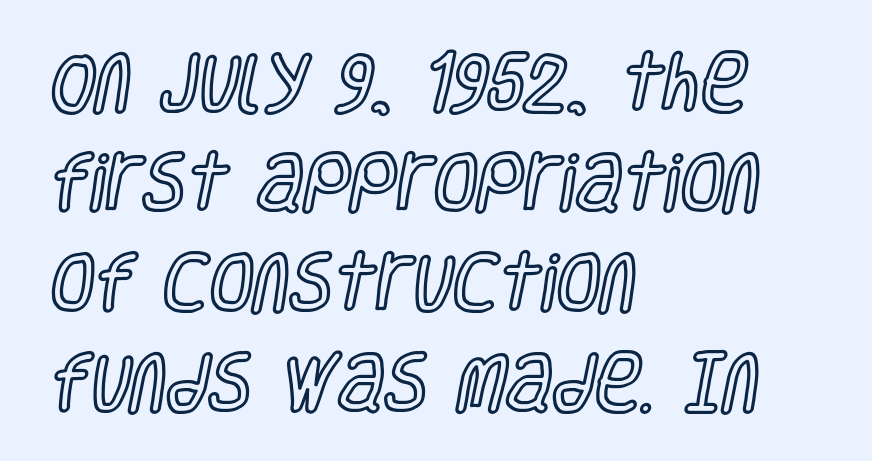
Q: Is the text italic (slanted)? A: Yes.
Q: Is the text underlined? A: No.
Q: How is the paragraph aligned? A: Left-aligned.
Q: Is the spacing between letters normal or unusually wide? A: Normal.
Q: Is the spacing between lines tight, normal or loose? A: Normal.
Q: Width (condensed, normal, or wide)? A: Condensed.
Q: x-height? A: Large.
Q: Monospaced? A: No.
